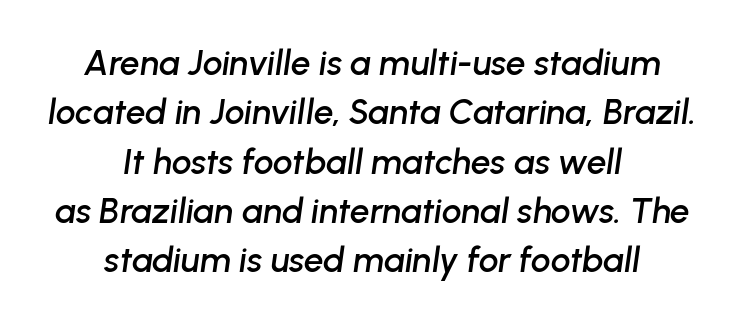
The image shows 35 px text type, italic (leaning right); set centered, normal line spacing (1.41x), normal letter spacing, not underlined; low stroke contrast and a medium x-height.
